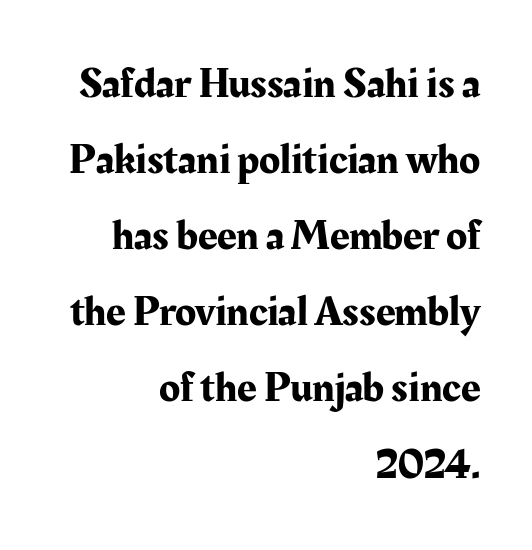
The image shows 43 px serif type, upright; set right-aligned, line spacing 1.77x, normal letter spacing, not underlined; medium stroke contrast and a medium x-height.
